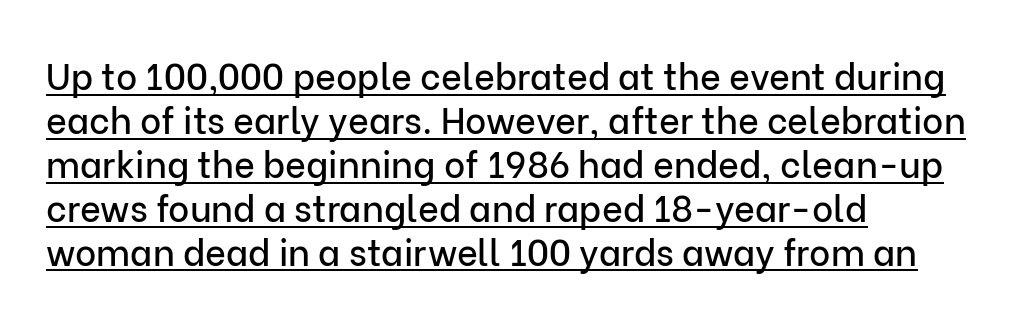
The image shows 36 px sans-serif type, upright; set left-aligned, line spacing 1.22x, normal letter spacing, underlined; low stroke contrast and a medium x-height.
